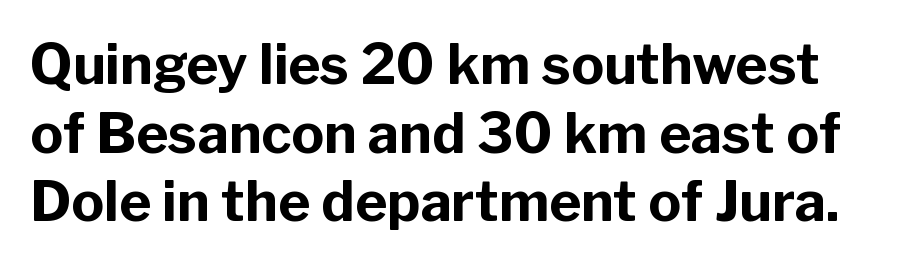
{"serif": "no", "italic": "no", "bold": "yes", "weight": "bold", "width": "normal", "stroke_contrast": "low", "x_height": "medium", "monospaced": "no", "underline": "no", "line_spacing": "normal", "line_spacing_ratio": 1.25, "letter_spacing": "normal", "letter_spacing_em": 0.0, "glyph_px": 55}
